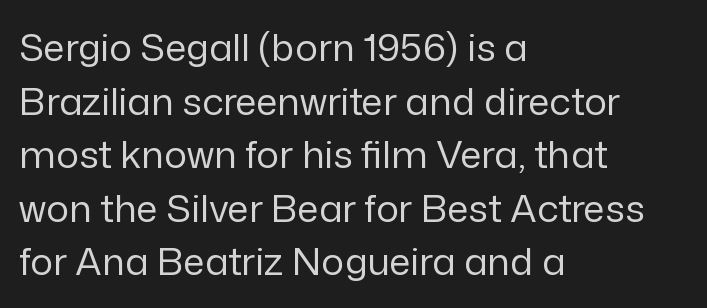
Q: Is the text bold? A: No.
Q: Is the text italic (slanted)? A: No, it is upright.
Q: Is the typeface a serif or a sans-serif typeface? A: Sans-serif.
Q: Is the text underlined? A: No.
Q: How is the paragraph aligned? A: Left-aligned.
Q: Is the spacing between letters normal or unusually wide? A: Normal.
Q: Is the spacing between lines tight, normal or loose? A: Normal.
Q: Width (condensed, normal, or wide)? A: Normal.
Q: Stroke contrast? A: Low.
Q: x-height? A: Medium.
Q: Monospaced? A: No.
